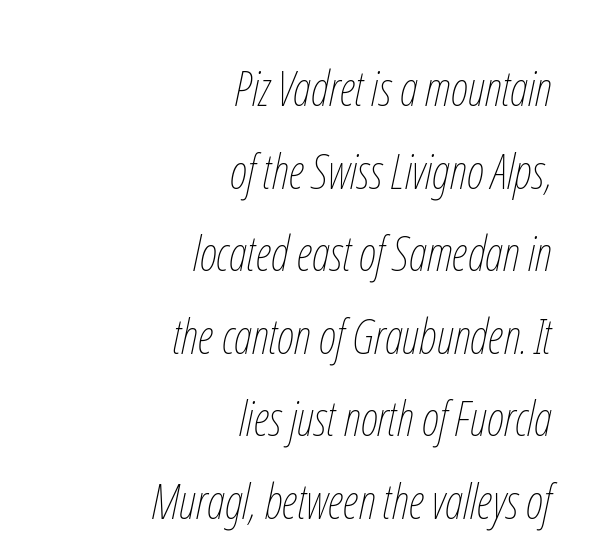
The image shows 48 px thin, condensed type, italic (leaning right); set right-aligned, line spacing 1.72x, normal letter spacing, not underlined; low stroke contrast and a medium x-height.
